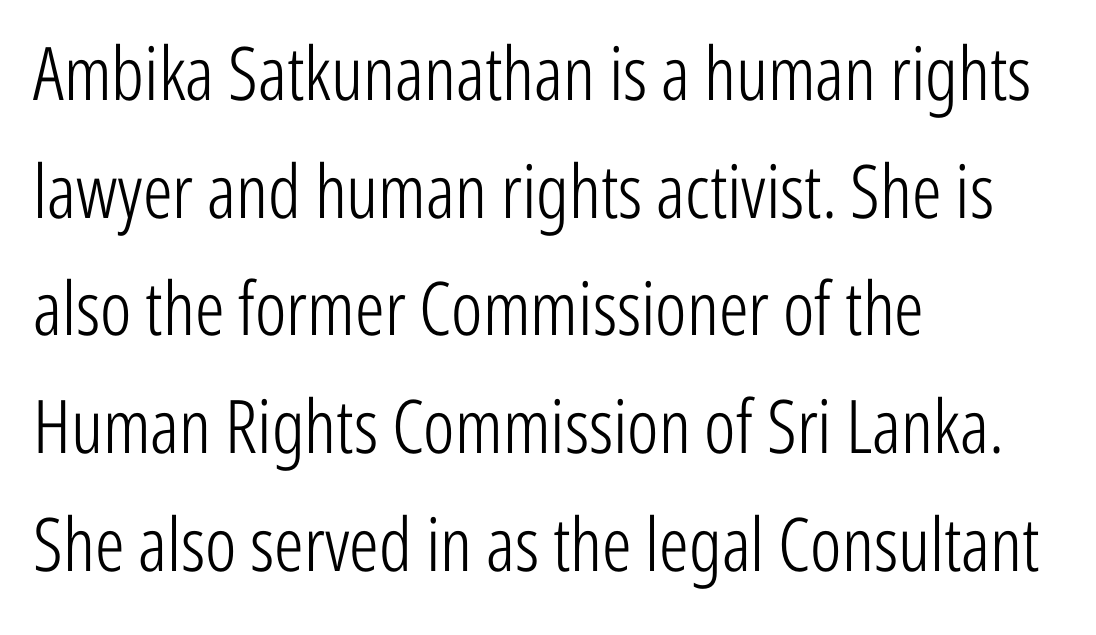
Upright lettering throughout. Is the letter spacing exaggerated? No — it looks like the ordinary default. Type without underlining. This sample uses a sans-serif face.
